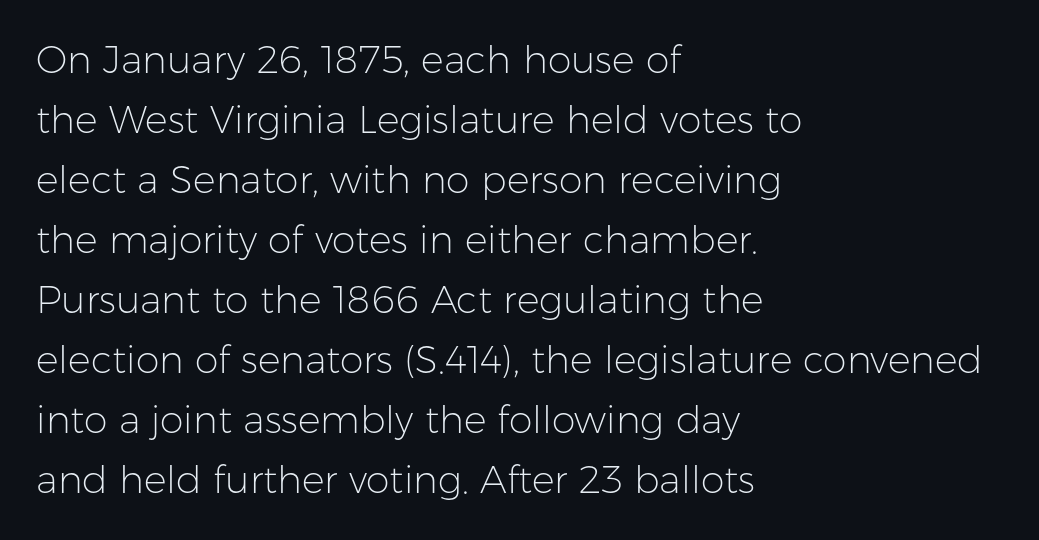
Q: Is the text bold? A: No.
Q: Is the text italic (slanted)? A: No, it is upright.
Q: Is the typeface a serif or a sans-serif typeface? A: Sans-serif.
Q: Is the text underlined? A: No.
Q: How is the paragraph aligned? A: Left-aligned.
Q: Is the spacing between letters normal or unusually wide? A: Normal.
Q: Is the spacing between lines tight, normal or loose? A: Normal.
Q: Width (condensed, normal, or wide)? A: Normal.
Q: Stroke contrast? A: Low.
Q: x-height? A: Medium.
Q: Monospaced? A: No.
